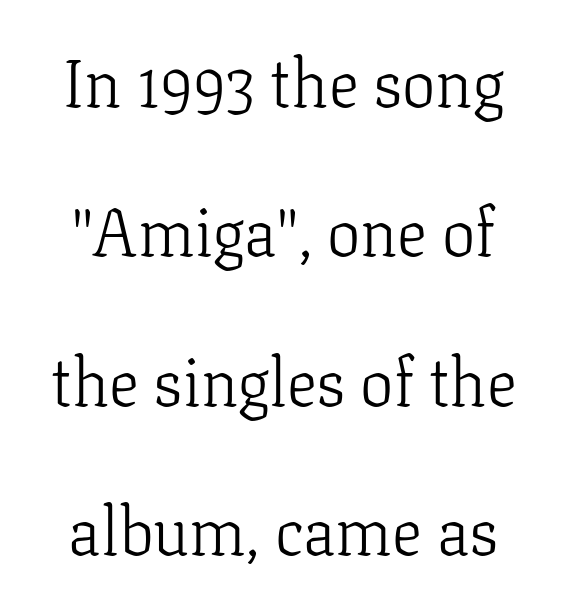
The image shows 67 px light serif type, upright; set centered, loose line spacing (2.23x), normal letter spacing, not underlined; low stroke contrast and a medium x-height.
